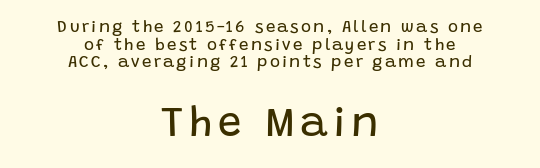
The image shows 42 px regular-weight sans-serif type, upright; set centered, tight line spacing (1.03x), not underlined; the second (bottom) block is 2.47x larger; low stroke contrast and a large x-height.
